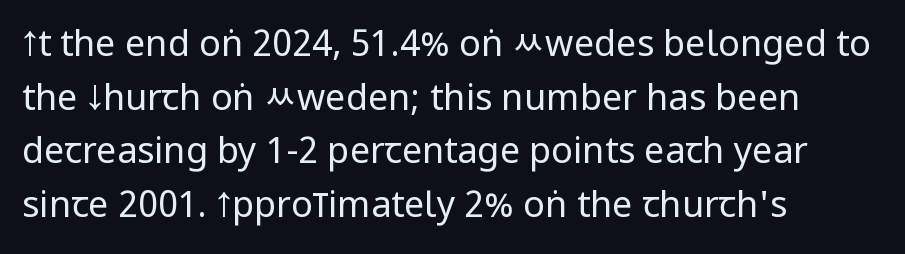
Q: Is the text bold? A: No.
Q: Is the text italic (slanted)? A: No, it is upright.
Q: Is the typeface a serif or a sans-serif typeface? A: Sans-serif.
Q: Is the text underlined? A: No.
Q: How is the paragraph aligned? A: Left-aligned.
Q: Is the spacing between letters normal or unusually wide? A: Normal.
Q: Is the spacing between lines tight, normal or loose? A: Normal.
Q: Width (condensed, normal, or wide)? A: Condensed.
Q: Stroke contrast? A: Low.
Q: x-height? A: Large.
Q: Monospaced? A: No.
